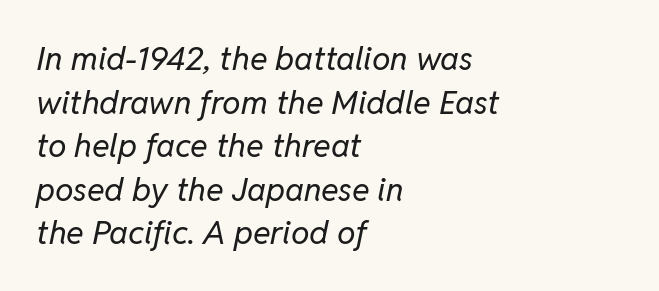
Q: Is the text bold? A: No.
Q: Is the text italic (slanted)? A: Yes, it leans right by about 11 degrees.
Q: Is the text underlined? A: No.
Q: How is the paragraph aligned? A: Left-aligned.
Q: Is the spacing between letters normal or unusually wide? A: Normal.
Q: Is the spacing between lines tight, normal or loose? A: Normal.
Q: Width (condensed, normal, or wide)? A: Normal.
Q: Stroke contrast? A: Low.
Q: x-height? A: Medium.
Q: Monospaced? A: No.
